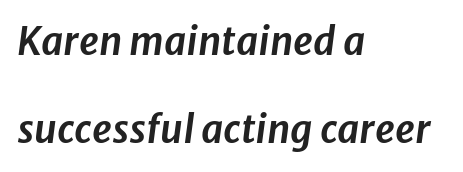
Q: Is the text italic (slanted)? A: Yes, it leans right by about 8 degrees.
Q: Is the text underlined? A: No.
Q: How is the paragraph aligned? A: Left-aligned.
Q: Is the spacing between letters normal or unusually wide? A: Normal.
Q: Is the spacing between lines tight, normal or loose? A: Loose.
Q: Width (condensed, normal, or wide)? A: Normal.
Q: Stroke contrast? A: Low.
Q: x-height? A: Medium.
Q: Monospaced? A: No.
